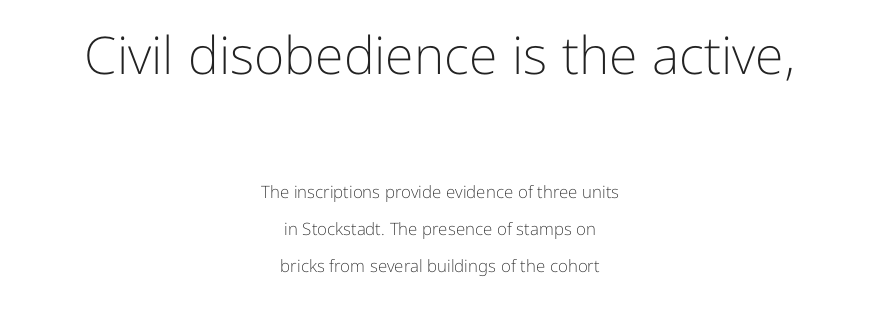
{"serif": "no", "italic": "no", "bold": "no", "weight": "light", "width": "normal", "stroke_contrast": "low", "x_height": "medium", "monospaced": "no", "underline": "no", "align": "center", "line_spacing": "loose", "line_spacing_ratio": 2.18, "letter_spacing": "normal", "letter_spacing_em": 0.0, "larger_block": "first", "size_ratio": 3.06, "glyph_px": 52}
